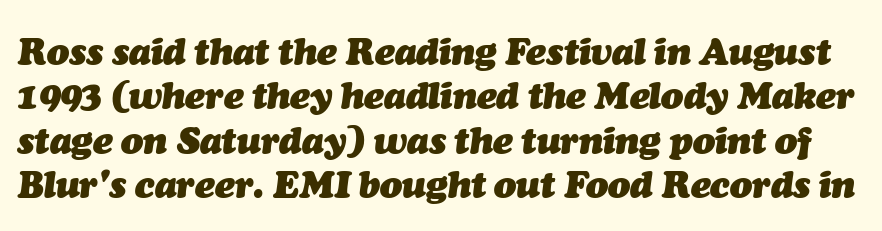
The characters look thick and weighty, a clear bold. These lines are rendered in a variable-pitch font. Slant detected: the letters are inclined. The glyphs are unaccompanied by any horizontal stroke below them.
